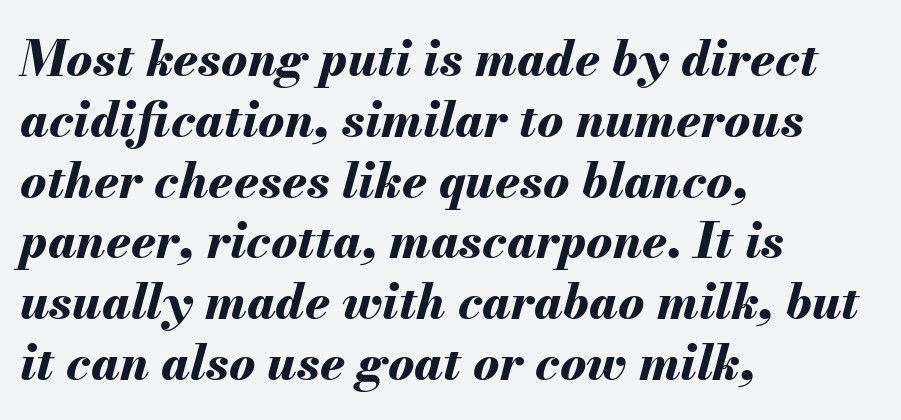
Honestly, there is no underline to notice here at all. A typesetter would mark this as italic. Students, note that the glyphs here touch the page at normal intervals. These lines are set flush left with a ragged right edge.
